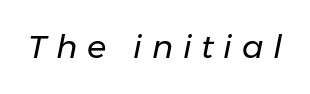
Q: Is the text bold? A: No.
Q: Is the text italic (slanted)? A: Yes, it leans right by about 11 degrees.
Q: Is the text underlined? A: No.
Q: Is the spacing between letters normal or unusually wide? A: Unusually wide.
Q: Width (condensed, normal, or wide)? A: Normal.
Q: Stroke contrast? A: Low.
Q: x-height? A: Medium.
Q: Monospaced? A: No.
